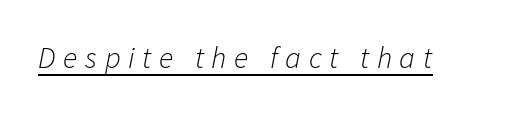
Q: Is the text bold? A: No.
Q: Is the text italic (slanted)? A: Yes, it leans right by about 11 degrees.
Q: Is the text underlined? A: Yes.
Q: Is the spacing between letters normal or unusually wide? A: Unusually wide.
Q: Width (condensed, normal, or wide)? A: Normal.
Q: Stroke contrast? A: Low.
Q: x-height? A: Medium.
Q: Monospaced? A: No.
